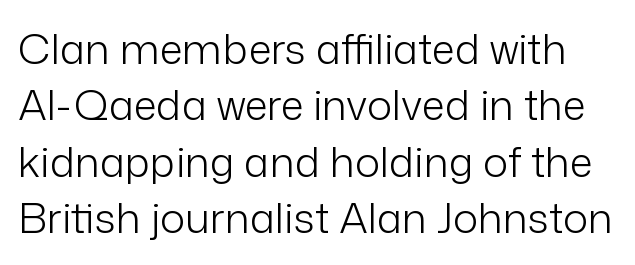
Q: Is the text bold? A: No.
Q: Is the text italic (slanted)? A: No, it is upright.
Q: Is the typeface a serif or a sans-serif typeface? A: Sans-serif.
Q: Is the text underlined? A: No.
Q: Is the spacing between letters normal or unusually wide? A: Normal.
Q: Is the spacing between lines tight, normal or loose? A: Normal.
Q: Width (condensed, normal, or wide)? A: Normal.
Q: Stroke contrast? A: Low.
Q: x-height? A: Medium.
Q: Monospaced? A: No.
